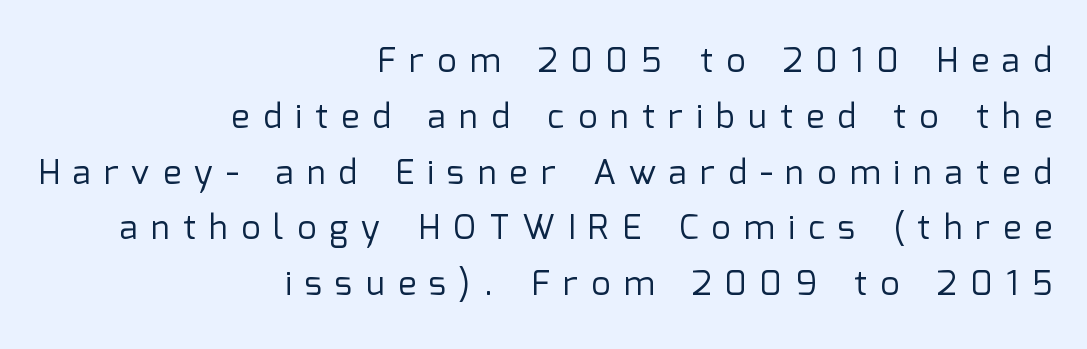
Q: Is the text bold? A: No.
Q: Is the text italic (slanted)? A: No, it is upright.
Q: Is the typeface a serif or a sans-serif typeface? A: Sans-serif.
Q: Is the text underlined? A: No.
Q: How is the paragraph aligned? A: Right-aligned.
Q: Is the spacing between letters normal or unusually wide? A: Unusually wide.
Q: Is the spacing between lines tight, normal or loose? A: Normal.
Q: Width (condensed, normal, or wide)? A: Normal.
Q: Stroke contrast? A: Low.
Q: x-height? A: Medium.
Q: Monospaced? A: No.
